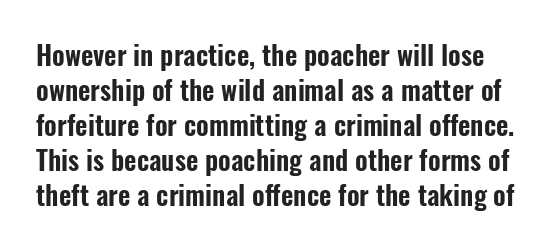
Q: Is the text italic (slanted)? A: No, it is upright.
Q: Is the text underlined? A: No.
Q: Is the spacing between letters normal or unusually wide? A: Normal.
Q: Is the spacing between lines tight, normal or loose? A: Normal.
